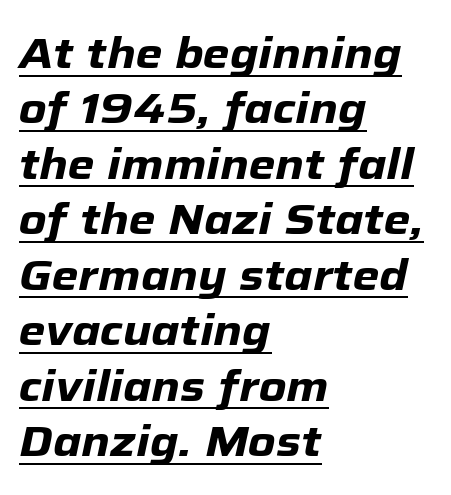
The image shows 43 px heavy type, italic (leaning right); set left-aligned, normal line spacing (1.29x), normal letter spacing, underlined; low stroke contrast and a medium x-height.
